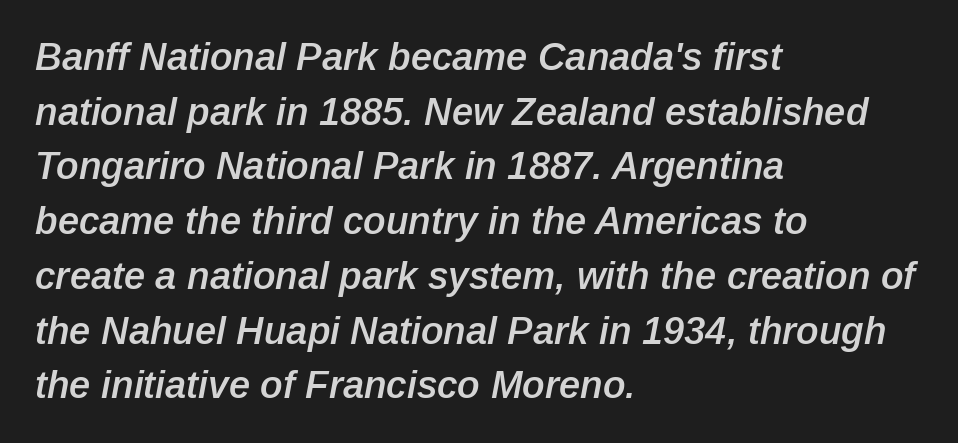
The image shows 38 px semibold type, italic (leaning right); set left-aligned, normal line spacing (1.44x), normal letter spacing, not underlined; low stroke contrast and a medium x-height.
